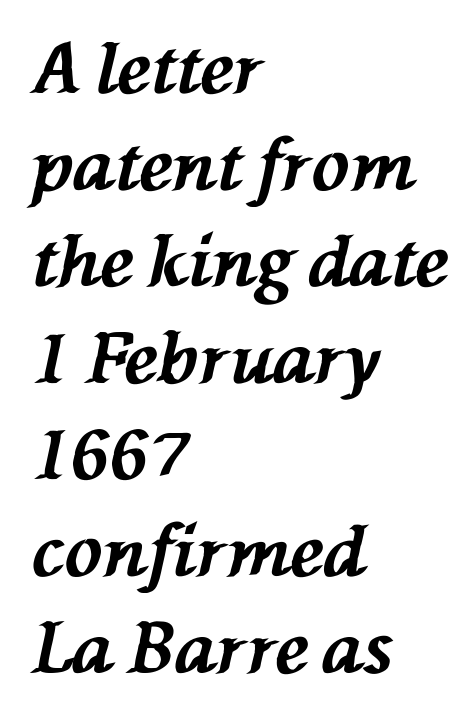
{"italic": "yes", "lean": "left", "slant_degrees": 76, "bold": "yes", "weight": "bold", "width": "normal", "stroke_contrast": "medium", "x_height": "medium", "monospaced": "no", "underline": "no", "align": "left", "line_spacing": "normal", "line_spacing_ratio": 1.38, "letter_spacing": "normal", "letter_spacing_em": 0.0, "glyph_px": 70}
